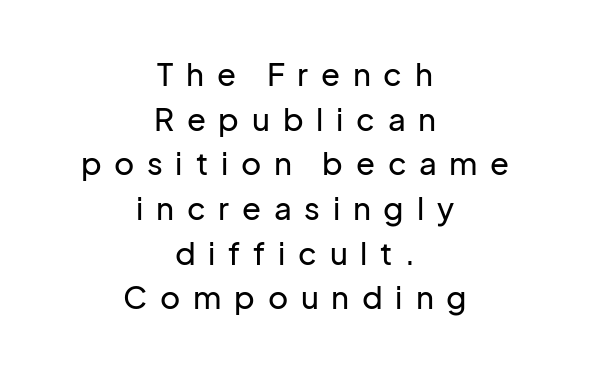
The image shows 31 px sans-serif type, upright; set centered, normal line spacing (1.44x), unusually wide letter spacing (+0.41 em), not underlined; low stroke contrast and a medium x-height.
